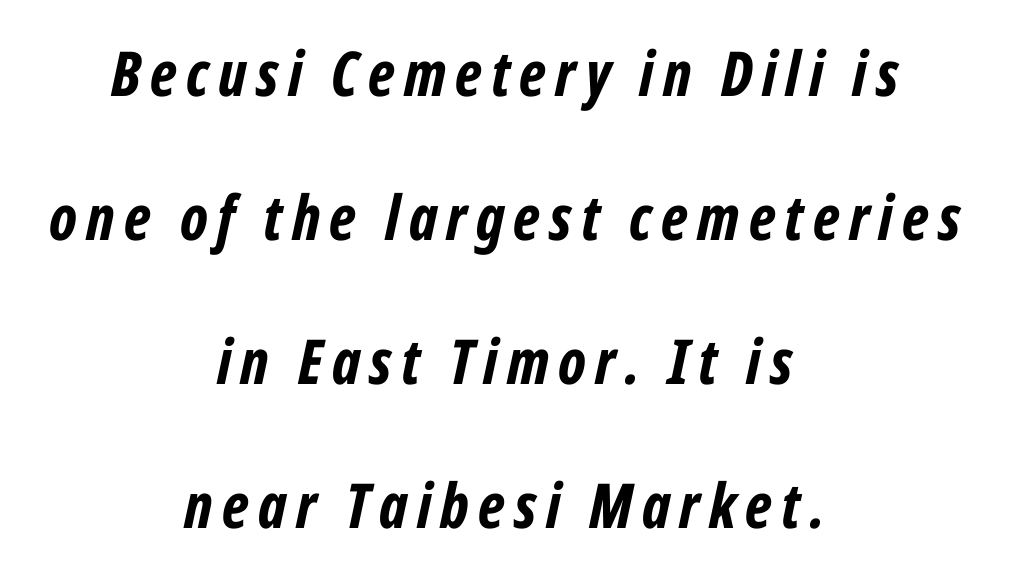
{"italic": "yes", "lean": "right", "slant_degrees": 12, "bold": "yes", "weight": "bold", "width": "condensed", "stroke_contrast": "low", "x_height": "medium", "monospaced": "no", "underline": "no", "align": "center", "line_spacing": "loose", "line_spacing_ratio": 2.32, "glyph_px": 62}
